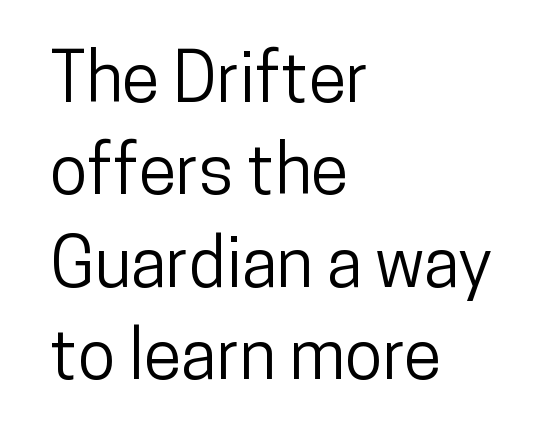
{"serif": "no", "italic": "no", "width": "condensed", "stroke_contrast": "low", "x_height": "medium", "monospaced": "no", "underline": "no", "align": "left", "line_spacing": "normal", "line_spacing_ratio": 1.34, "letter_spacing": "normal", "letter_spacing_em": 0.0, "glyph_px": 69}
